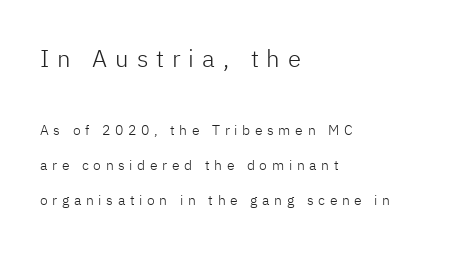
{"italic": "no", "bold": "no", "underline": "no", "align": "left", "line_spacing": "loose", "line_spacing_ratio": 2.49, "letter_spacing": "wide", "letter_spacing_em": 0.33, "larger_block": "first", "size_ratio": 1.71, "glyph_px": 24}
